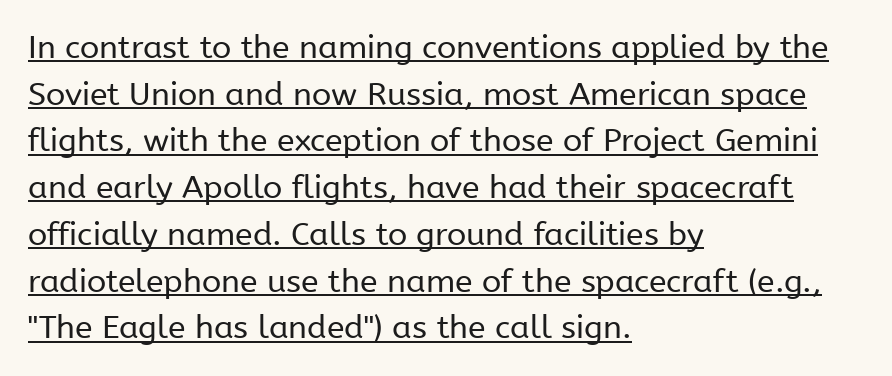
{"serif": "no", "italic": "no", "bold": "no", "weight": "regular", "width": "normal", "stroke_contrast": "low", "x_height": "medium", "monospaced": "no", "underline": "yes", "align": "left", "line_spacing": "normal", "line_spacing_ratio": 1.46, "letter_spacing": "normal", "letter_spacing_em": 0.0, "glyph_px": 32}
